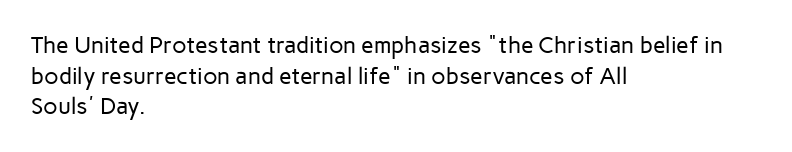
The image shows 23 px text type, upright; set left-aligned, normal line spacing (1.33x), normal letter spacing, not underlined.
